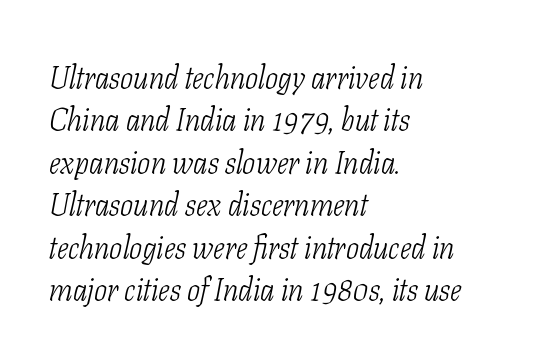
Q: Is the text bold? A: No.
Q: Is the text italic (slanted)? A: Yes, it leans right by about 11 degrees.
Q: Is the typeface a serif or a sans-serif typeface? A: Serif.
Q: Is the text underlined? A: No.
Q: How is the paragraph aligned? A: Left-aligned.
Q: Is the spacing between letters normal or unusually wide? A: Normal.
Q: Is the spacing between lines tight, normal or loose? A: Normal.
Q: Width (condensed, normal, or wide)? A: Condensed.
Q: Stroke contrast? A: Low.
Q: x-height? A: Medium.
Q: Monospaced? A: No.
